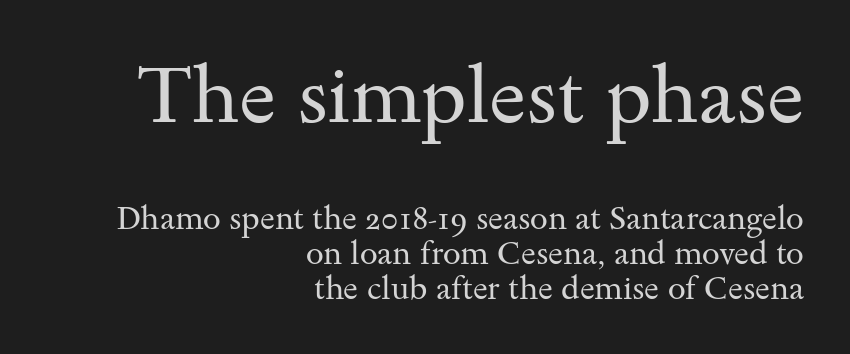
{"serif": "yes", "italic": "no", "bold": "no", "weight": "regular", "width": "wide", "stroke_contrast": "medium", "x_height": "small", "monospaced": "no", "underline": "no", "align": "right", "line_spacing": "tight", "line_spacing_ratio": 1.1, "letter_spacing": "normal", "letter_spacing_em": 0.0, "larger_block": "first", "size_ratio": 2.5, "glyph_px": 80}
